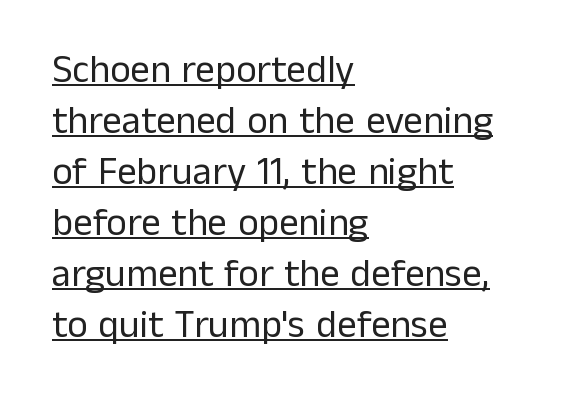
The image shows 39 px regular-weight sans-serif type, upright; set left-aligned, normal line spacing (1.31x), normal letter spacing, underlined; low stroke contrast and a medium x-height.
